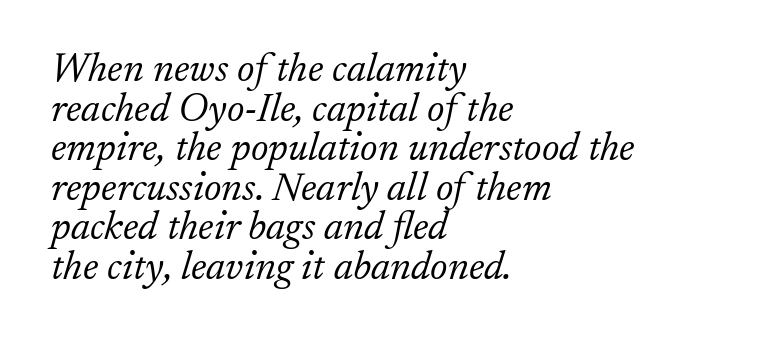
{"serif": "yes", "italic": "yes", "lean": "right", "slant_degrees": 17, "bold": "no", "weight": "light", "width": "normal", "stroke_contrast": "low", "x_height": "small", "monospaced": "no", "underline": "no", "align": "left", "line_spacing": "tight", "line_spacing_ratio": 0.99, "letter_spacing": "normal", "letter_spacing_em": 0.0, "glyph_px": 40}
